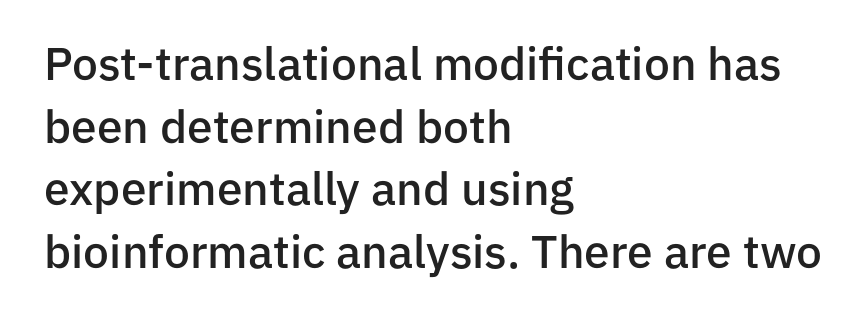
The gaps between neighbouring characters are ordinary and unremarkable. The strokes are fattened partway — semibold, not bold. Typographically, this falls in the sans-serif category. The rows are spaced the way most documents space them. Style check: upright. Only glyphs here, with clear space below each row.
